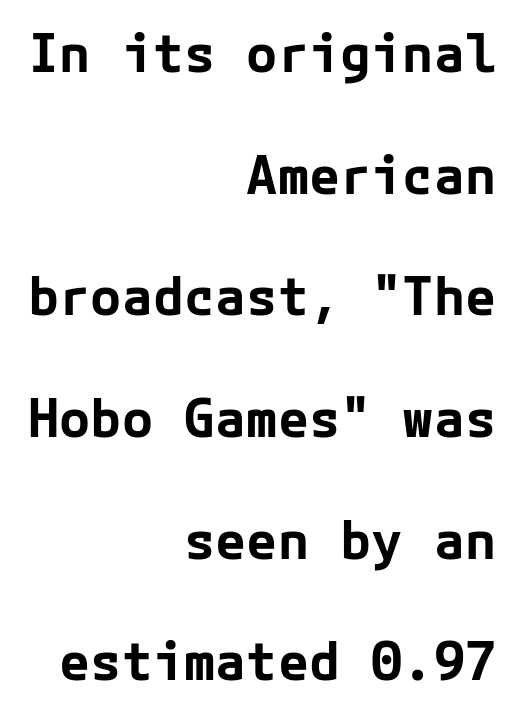
The image shows 52 px bold sans-serif type, upright; set right-aligned, loose line spacing (2.34x), normal letter spacing, not underlined; low stroke contrast and a medium x-height.
